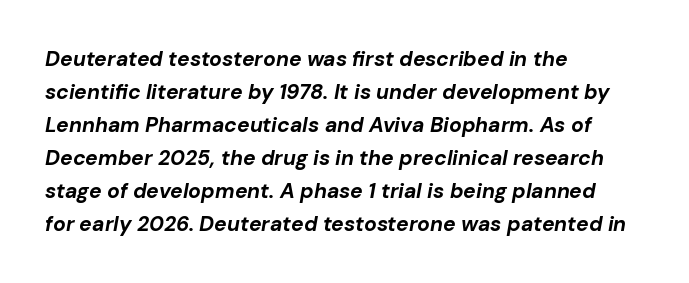
{"italic": "yes", "lean": "right", "slant_degrees": 10, "bold": "yes", "underline": "no", "align": "left", "line_spacing": "normal", "line_spacing_ratio": 1.57, "letter_spacing": "normal", "letter_spacing_em": 0.0, "glyph_px": 21}
